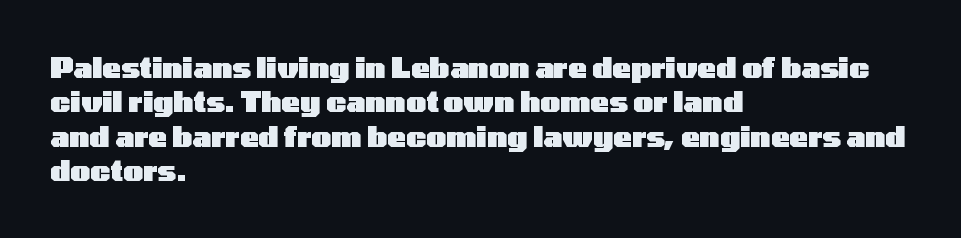
Honestly, there is no underline to notice here at all. A typesetter would call this proportional, since set widths differ per character. The font's upright variant was chosen for this text. Compared with a centered layout, this one pins lines to the left instead. The rendering uses a bold face; every stroke is thick and dark. Check where the strokes stop: nothing finishes them off — pure sans.
